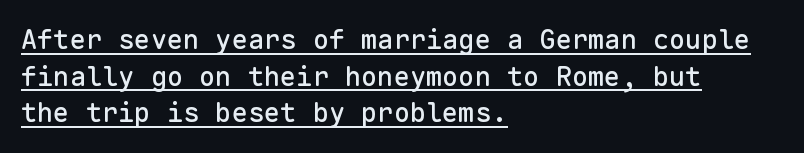
Designer's note — italics off, roman on. If you drew a ruler down the left edge, every line would touch it. This sample uses plain, unmodified letter spacing. Somebody hit Ctrl+U on this one — the words are underlined. Vertical spacing — default.
